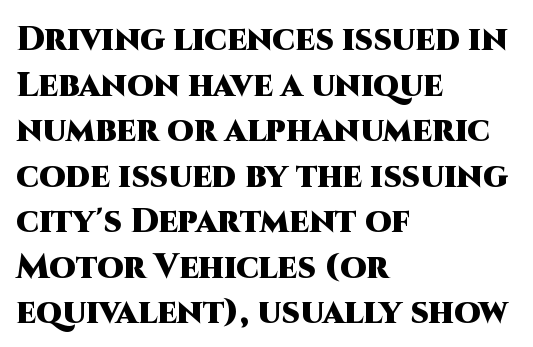
Q: Is the text bold? A: Yes.
Q: Is the text italic (slanted)? A: No, it is upright.
Q: Is the typeface a serif or a sans-serif typeface? A: Sans-serif.
Q: Is the text underlined? A: No.
Q: How is the paragraph aligned? A: Left-aligned.
Q: Is the spacing between letters normal or unusually wide? A: Normal.
Q: Is the spacing between lines tight, normal or loose? A: Normal.
Q: Width (condensed, normal, or wide)? A: Normal.
Q: Stroke contrast? A: High.
Q: x-height? A: Large.
Q: Monospaced? A: No.
